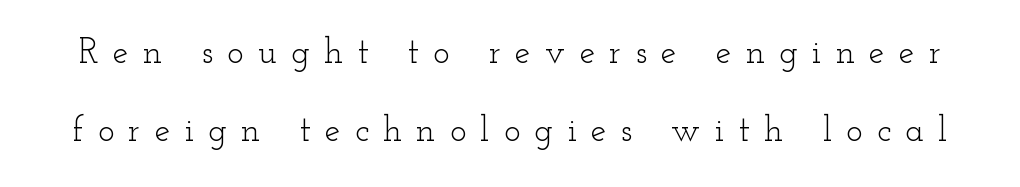
The image shows 35 px light, wide serif type, upright; set loose line spacing (2.23x), unusually wide letter spacing (+0.41 em), not underlined; low stroke contrast and a small x-height.
